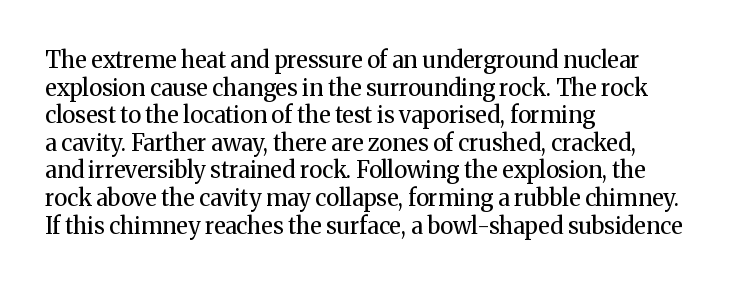
Unlike italic type, these characters show no tilt at all. The string is rendered with underlining switched off. The lines are quadded left. Tracking here is standard; glyphs follow each other at the usual distance. The letters look calm and open, with moderate or lighter stems.
